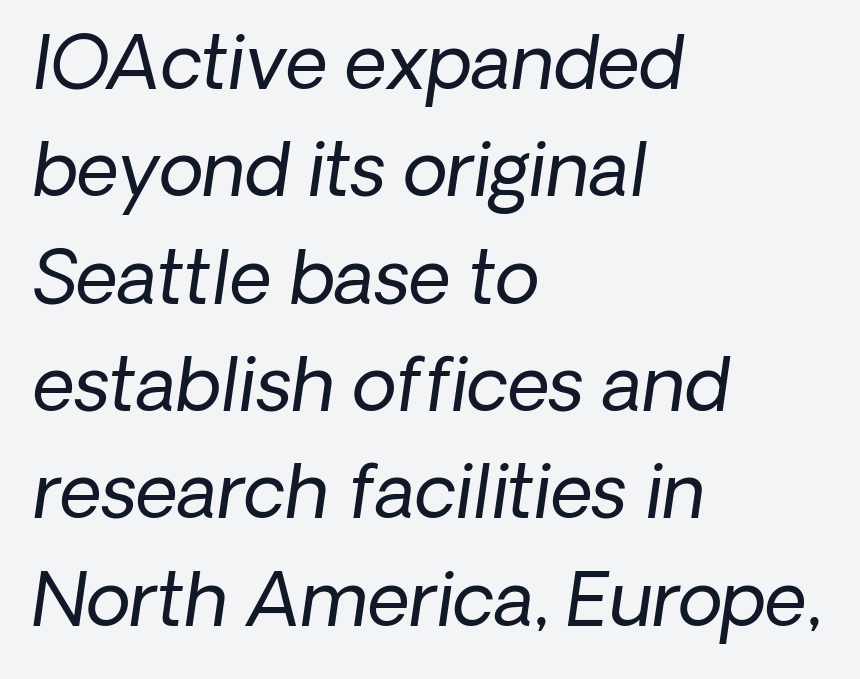
{"italic": "yes", "lean": "right", "slant_degrees": 8, "bold": "no", "weight": "regular", "width": "normal", "stroke_contrast": "low", "x_height": "medium", "monospaced": "no", "underline": "no", "align": "left", "line_spacing": "normal", "line_spacing_ratio": 1.47, "letter_spacing": "normal", "letter_spacing_em": 0.0, "glyph_px": 73}
